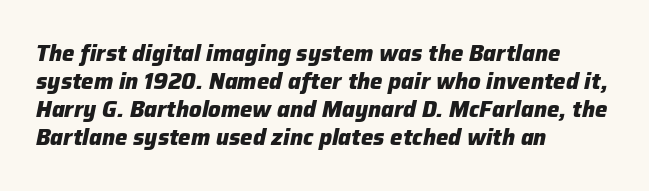
{"italic": "yes", "lean": "right", "slant_degrees": 12, "bold": "yes", "underline": "no", "align": "left", "line_spacing": "normal", "line_spacing_ratio": 1.27, "letter_spacing": "normal", "letter_spacing_em": 0.0, "glyph_px": 22}
